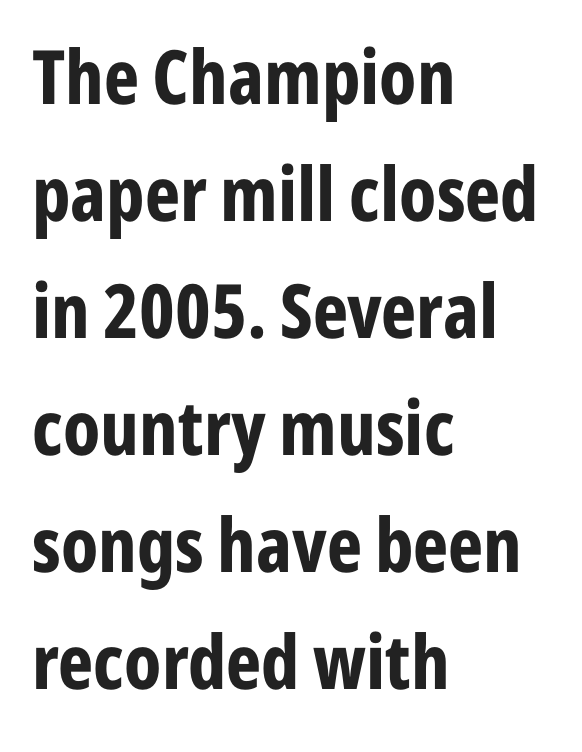
Descenders are the only things crossing below the line. There is no visible air inserted between adjacent glyphs. Regarding serifs, this sample does without them. The passage shown is emphatically bold. These lines were composed using upright roman letters.
